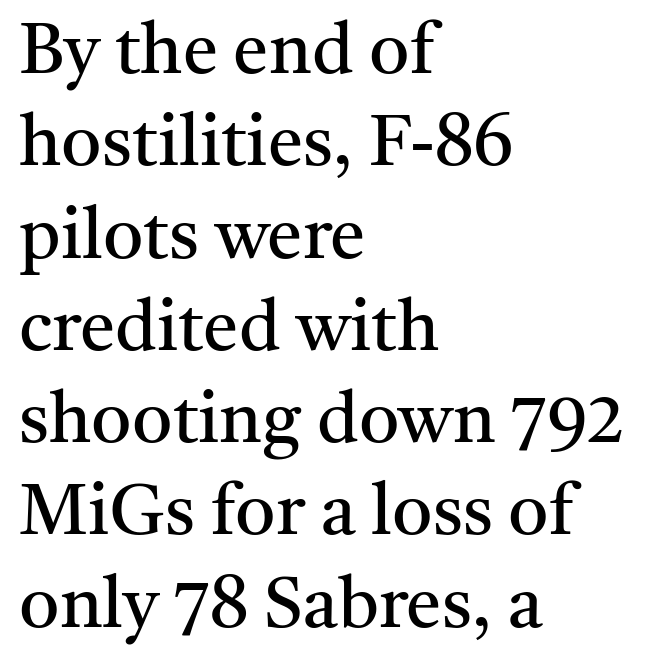
{"serif": "yes", "italic": "no", "bold": "no", "weight": "regular", "width": "normal", "stroke_contrast": "medium", "x_height": "medium", "monospaced": "no", "underline": "no", "align": "left", "line_spacing": "normal", "line_spacing_ratio": 1.3, "letter_spacing": "normal", "letter_spacing_em": 0.0, "glyph_px": 71}
